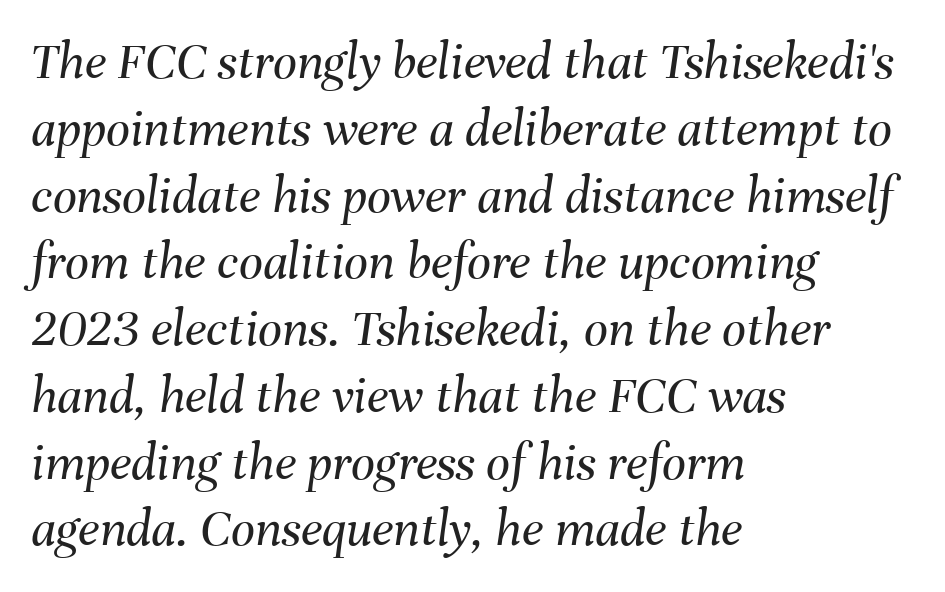
{"italic": "yes", "lean": "right", "slant_degrees": 8, "bold": "no", "weight": "regular", "width": "normal", "stroke_contrast": "medium", "x_height": "medium", "monospaced": "no", "underline": "no", "align": "left", "line_spacing": "normal", "line_spacing_ratio": 1.26, "letter_spacing": "normal", "letter_spacing_em": 0.0, "glyph_px": 53}
